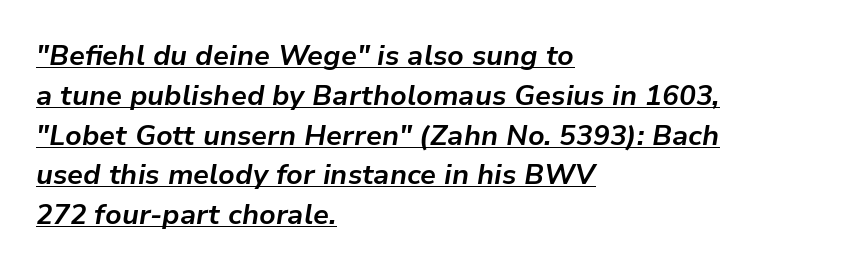
The image shows 28 px bold type, italic (leaning right); set left-aligned, normal line spacing (1.42x), normal letter spacing, underlined; low stroke contrast and a medium x-height.
